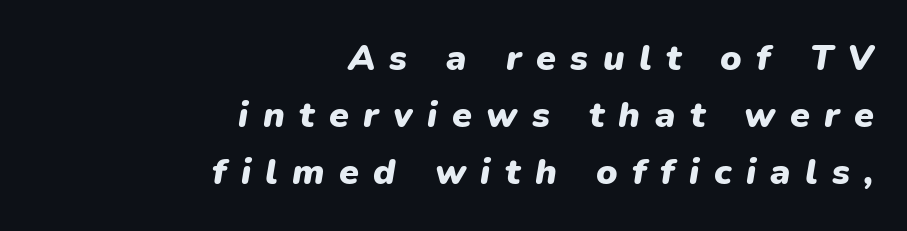
Here the glyphs are tracked loosely, breaking word shapes into spaced letters. The typesetter chose a ragged-left arrangement here. Chunky letters — that's bold for sure. Think of a printed novel: that variable character pitch is what you see here.
